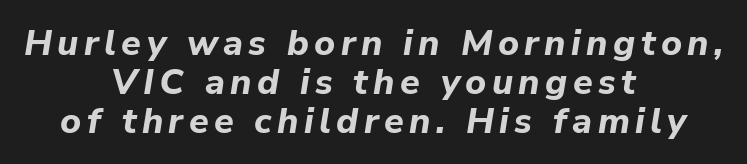
Q: Is the text bold? A: Yes.
Q: Is the text italic (slanted)? A: Yes, it leans right by about 9 degrees.
Q: Is the text underlined? A: No.
Q: How is the paragraph aligned? A: Centered.
Q: Is the spacing between lines tight, normal or loose? A: Tight.
Q: Width (condensed, normal, or wide)? A: Normal.
Q: Stroke contrast? A: Low.
Q: x-height? A: Medium.
Q: Monospaced? A: No.
